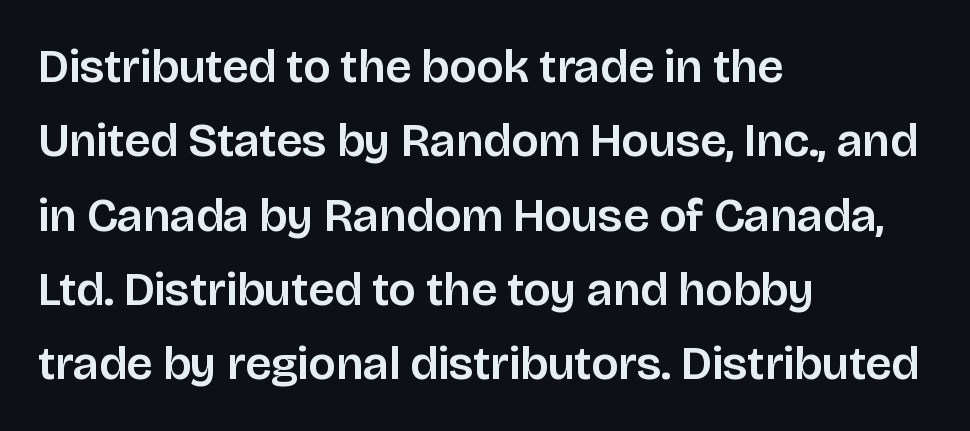
These lines are rendered in a variable-pitch font. The space between consecutive lines is moderate. Honestly, the letter spacing is just normal — you wouldn't notice it. No feet cap the strokes, marking this as sans-serif type. Italic: no, the glyphs are upright roman. Has an underline been added? It has not.
